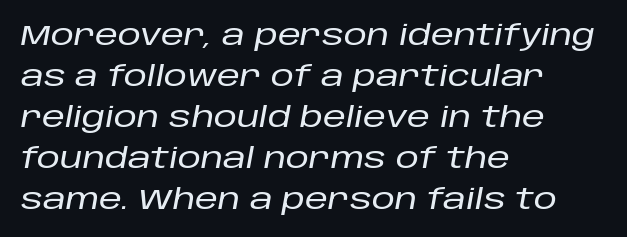
The image shows 29 px text type, italic (leaning right); set left-aligned, normal line spacing (1.41x), normal letter spacing, not underlined; low stroke contrast and a large x-height.
